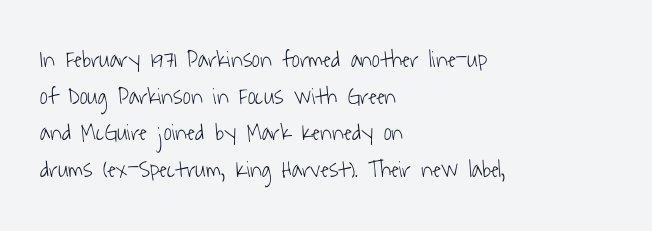
Q: Is the text bold? A: No.
Q: Is the text underlined? A: No.
Q: How is the paragraph aligned? A: Left-aligned.
Q: Is the spacing between letters normal or unusually wide? A: Normal.
Q: Is the spacing between lines tight, normal or loose? A: Normal.
